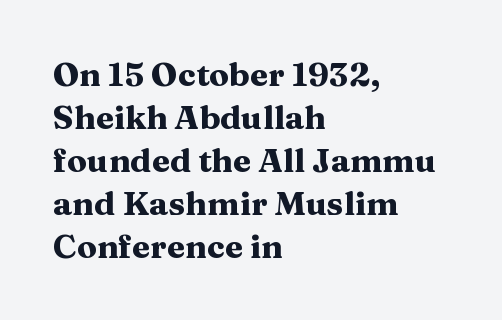
Little horizontal feet cap the strokes, marking this as serif type. Tracking here is standard; glyphs follow each other at the usual distance. This sample uses an upright cut, with every glyph sitting square on the baseline. What's the leading like? Ordinary, nothing unusual. A full-strength bold gives these letters their thick strokes.
